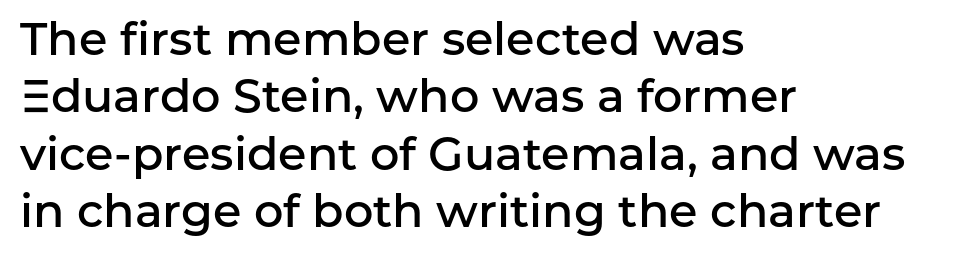
Q: Is the text bold? A: Semi-bold.
Q: Is the text italic (slanted)? A: No, it is upright.
Q: Is the typeface a serif or a sans-serif typeface? A: Sans-serif.
Q: Is the text underlined? A: No.
Q: How is the paragraph aligned? A: Left-aligned.
Q: Is the spacing between letters normal or unusually wide? A: Normal.
Q: Is the spacing between lines tight, normal or loose? A: Normal.
Q: Width (condensed, normal, or wide)? A: Normal.
Q: Stroke contrast? A: Low.
Q: x-height? A: Medium.
Q: Monospaced? A: No.
